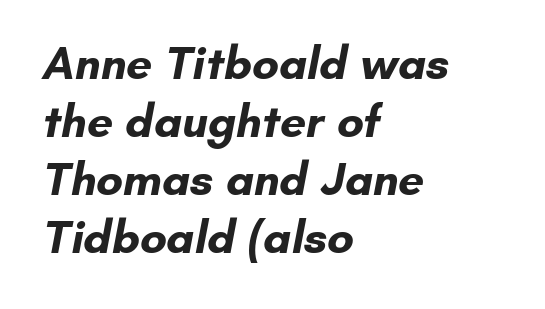
Do the characters align in a grid? No, the font is proportional. Nope, no serifs anywhere on these letters. These lines stack with their left ends in a neat column. Normally led — the rows are evenly, conventionally spaced. Nobody drew a line under any word here. The letterforms sit shoulder to shoulder at normal distance.
